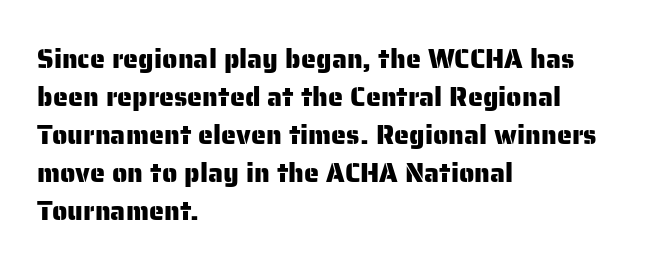
Q: Is the text italic (slanted)? A: No, it is upright.
Q: Is the text underlined? A: No.
Q: How is the paragraph aligned? A: Left-aligned.
Q: Is the spacing between letters normal or unusually wide? A: Normal.
Q: Is the spacing between lines tight, normal or loose? A: Normal.
